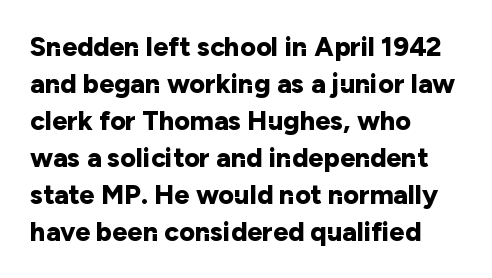
The image shows 27 px bold type, upright; set left-aligned, normal line spacing (1.37x), normal letter spacing, not underlined.
